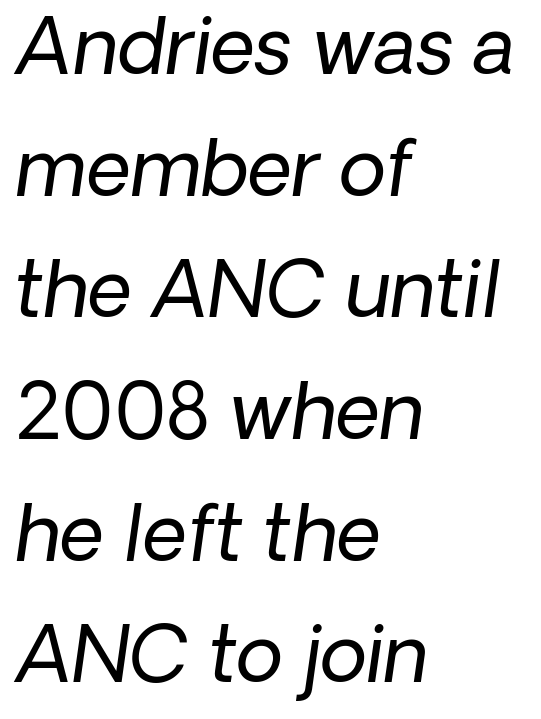
The characters display no serif detailing; their extremities are plain. Students, note that the glyphs here touch the page at normal intervals. In CSS terms this would be text-align: left. The specimen omits any rule beneath the text block's lines. Note the varied advance widths — an 'i' is clearly narrower than an 'm'.
